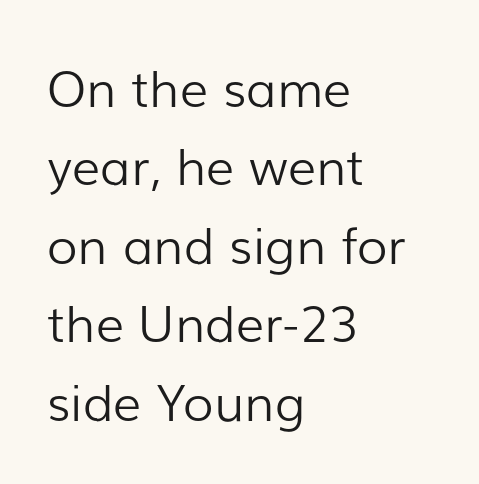
Q: Is the text bold? A: No.
Q: Is the text italic (slanted)? A: No, it is upright.
Q: Is the typeface a serif or a sans-serif typeface? A: Sans-serif.
Q: Is the text underlined? A: No.
Q: How is the paragraph aligned? A: Left-aligned.
Q: Is the spacing between letters normal or unusually wide? A: Normal.
Q: Is the spacing between lines tight, normal or loose? A: Normal.
Q: Width (condensed, normal, or wide)? A: Normal.
Q: Stroke contrast? A: Low.
Q: x-height? A: Medium.
Q: Monospaced? A: No.
